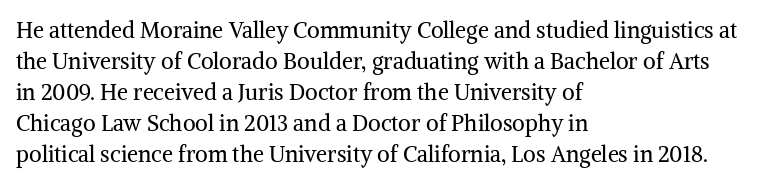
{"italic": "no", "bold": "no", "underline": "no", "align": "left", "line_spacing": "normal", "line_spacing_ratio": 1.41, "letter_spacing": "normal", "letter_spacing_em": 0.0, "glyph_px": 22}
